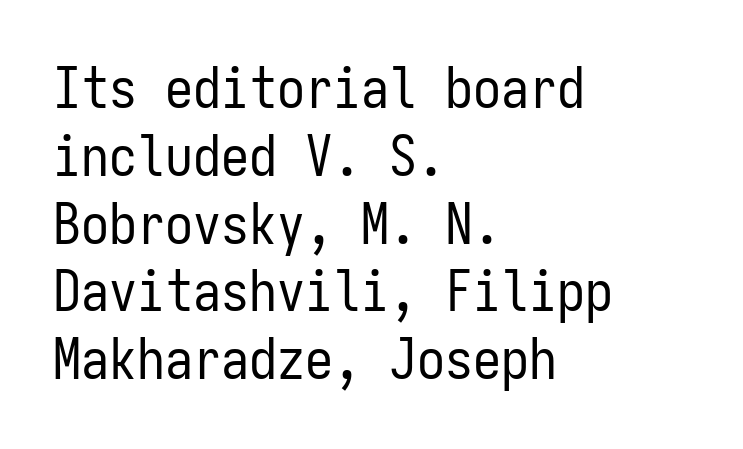
The image shows 56 px regular-weight, condensed sans-serif type, upright, monospaced; set left-aligned, line spacing 1.21x, normal letter spacing, not underlined; low stroke contrast and a medium x-height.
